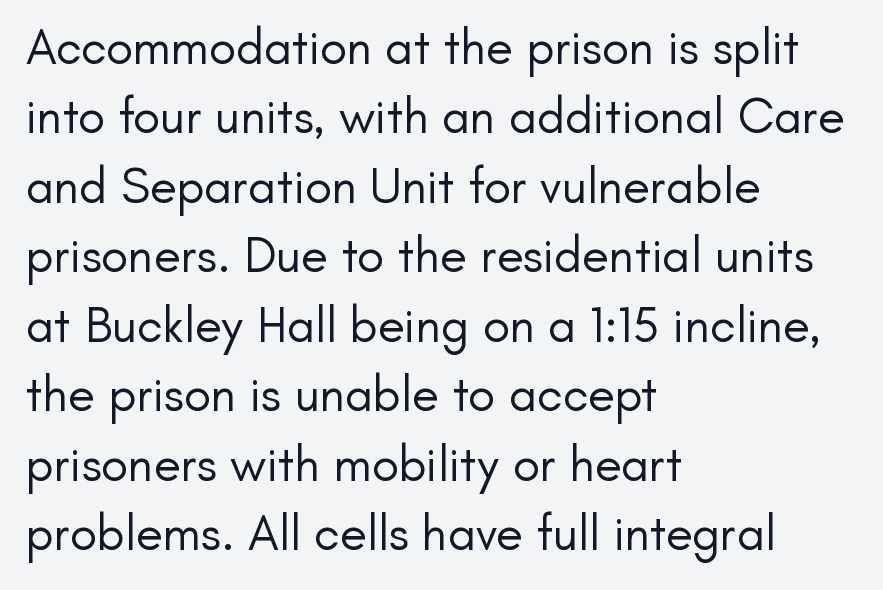
{"serif": "no", "italic": "no", "bold": "no", "weight": "regular", "width": "normal", "stroke_contrast": "low", "x_height": "small", "monospaced": "no", "underline": "no", "align": "left", "line_spacing": "normal", "line_spacing_ratio": 1.39, "letter_spacing": "normal", "letter_spacing_em": 0.0, "glyph_px": 50}
